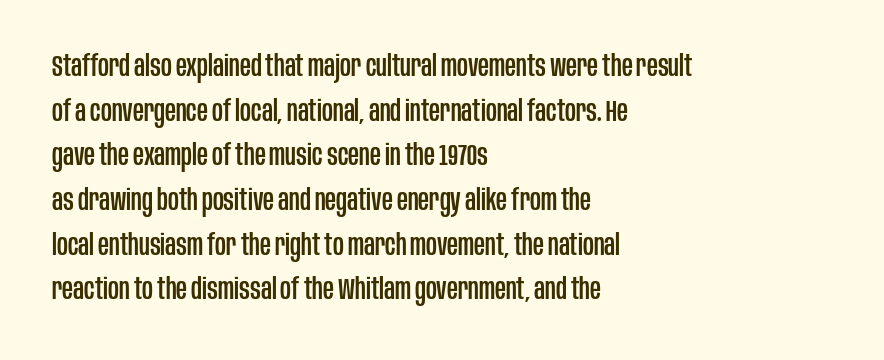
Q: Is the text italic (slanted)? A: No, it is upright.
Q: Is the typeface a serif or a sans-serif typeface? A: Sans-serif.
Q: Is the text underlined? A: No.
Q: How is the paragraph aligned? A: Left-aligned.
Q: Is the spacing between letters normal or unusually wide? A: Normal.
Q: Is the spacing between lines tight, normal or loose? A: Normal.
Q: Width (condensed, normal, or wide)? A: Condensed.
Q: Stroke contrast? A: Low.
Q: x-height? A: Large.
Q: Monospaced? A: No.
